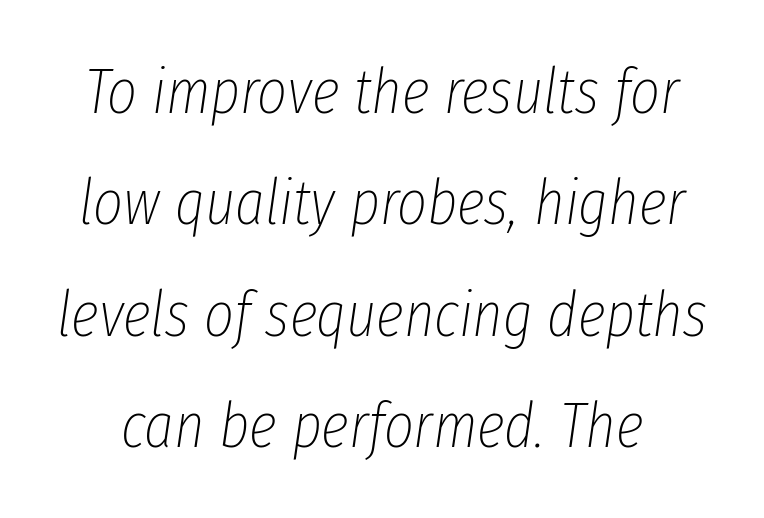
Q: Is the text bold? A: No.
Q: Is the text italic (slanted)? A: Yes, it leans right by about 8 degrees.
Q: Is the text underlined? A: No.
Q: Is the spacing between letters normal or unusually wide? A: Normal.
Q: Width (condensed, normal, or wide)? A: Condensed.
Q: Stroke contrast? A: Low.
Q: x-height? A: Medium.
Q: Monospaced? A: No.
